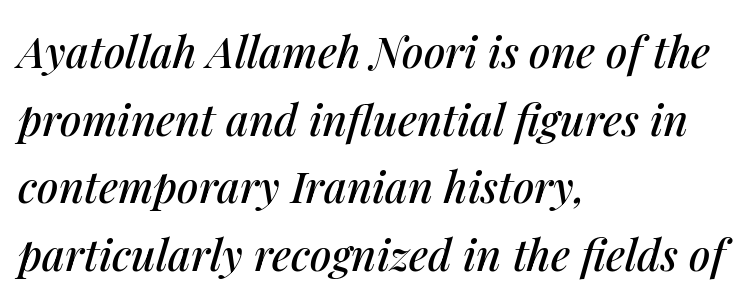
The image shows 43 px text type, italic (leaning right); set left-aligned, normal line spacing (1.57x), normal letter spacing, not underlined; medium stroke contrast and a medium x-height.
